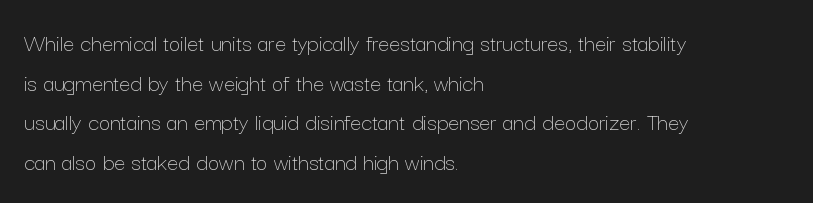
No italicization has been applied; the sample stays upright. Which margin do the lines hug? The left one — the right edge is uneven. Interline gaps are of average width in this sample. Descender tails drop into unmarked territory.
